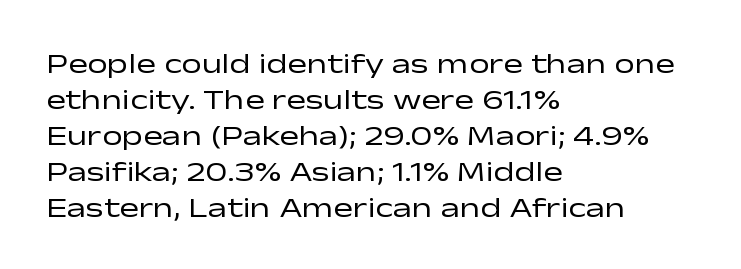
Q: Is the text bold? A: No.
Q: Is the text italic (slanted)? A: No, it is upright.
Q: Is the typeface a serif or a sans-serif typeface? A: Sans-serif.
Q: Is the text underlined? A: No.
Q: How is the paragraph aligned? A: Left-aligned.
Q: Is the spacing between letters normal or unusually wide? A: Normal.
Q: Width (condensed, normal, or wide)? A: Wide.
Q: Stroke contrast? A: Low.
Q: x-height? A: Medium.
Q: Monospaced? A: No.
